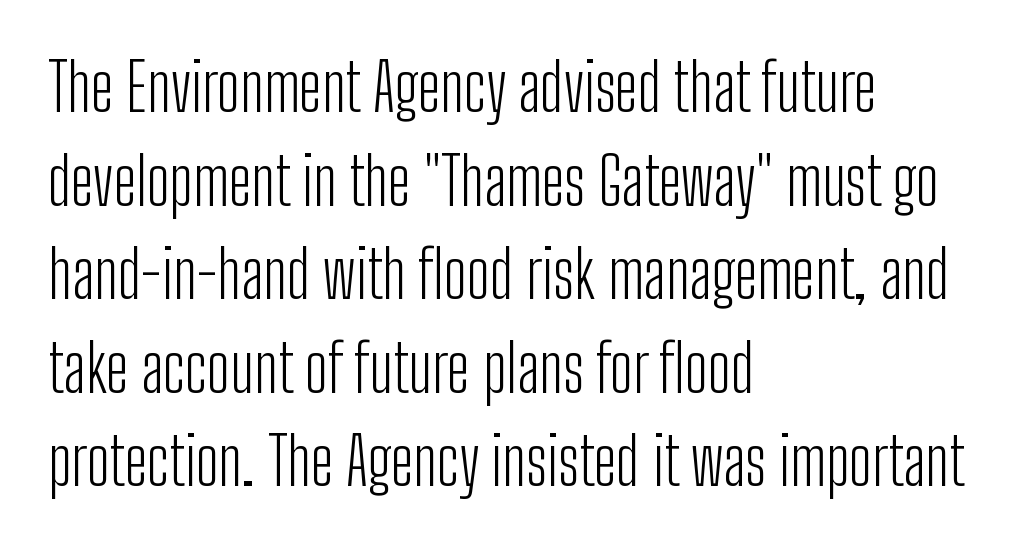
Check under the words: just untouched page. Observe the absence of serifs on each vertical stroke in this sample. The font's upright variant was chosen for this text. Rows of type keep a routine distance in the vertical direction. Horizontally, the lines are justified to the leading edge only.
